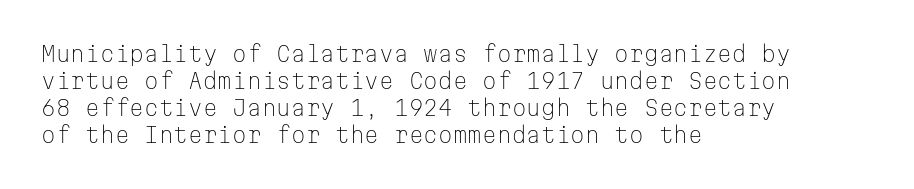
Q: Is the text bold? A: No.
Q: Is the text italic (slanted)? A: No, it is upright.
Q: Is the text underlined? A: No.
Q: How is the paragraph aligned? A: Left-aligned.
Q: Is the spacing between letters normal or unusually wide? A: Normal.
Q: Is the spacing between lines tight, normal or loose? A: Normal.
